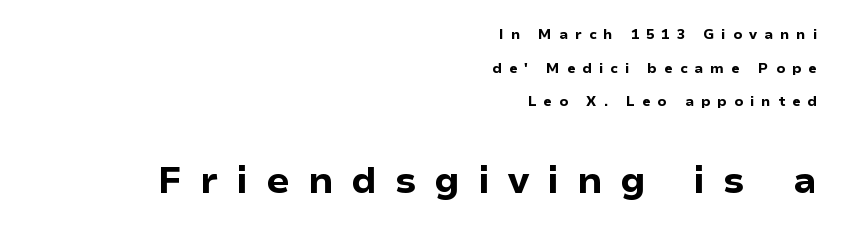
Q: Is the text bold? A: Yes.
Q: Is the text italic (slanted)? A: No, it is upright.
Q: Is the typeface a serif or a sans-serif typeface? A: Sans-serif.
Q: Is the text underlined? A: No.
Q: How is the paragraph aligned? A: Right-aligned.
Q: Is the spacing between letters normal or unusually wide? A: Unusually wide.
Q: Is the spacing between lines tight, normal or loose? A: Loose.
Q: Which block of text is set in a larger size, the first (top) or the second (bottom)? A: The second (bottom) one.
Q: Width (condensed, normal, or wide)? A: Normal.
Q: Stroke contrast? A: Low.
Q: x-height? A: Medium.
Q: Monospaced? A: No.
